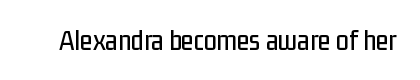
{"serif": "no", "italic": "no", "width": "condensed", "stroke_contrast": "low", "x_height": "medium", "monospaced": "no", "underline": "no", "letter_spacing": "normal", "letter_spacing_em": 0.0, "glyph_px": 29}
